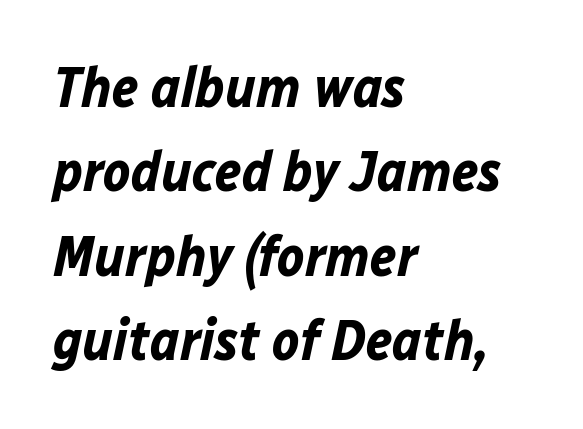
Q: Is the text bold? A: Yes.
Q: Is the text italic (slanted)? A: Yes, it leans right by about 12 degrees.
Q: Is the text underlined? A: No.
Q: How is the paragraph aligned? A: Left-aligned.
Q: Is the spacing between letters normal or unusually wide? A: Normal.
Q: Is the spacing between lines tight, normal or loose? A: Normal.
Q: Width (condensed, normal, or wide)? A: Normal.
Q: Stroke contrast? A: Low.
Q: x-height? A: Medium.
Q: Monospaced? A: No.
